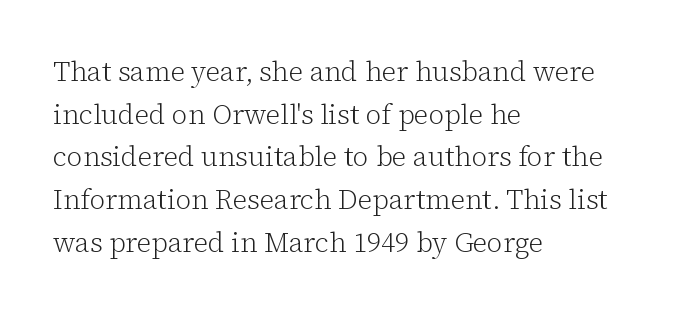
The ragged edge is on the right, which tells us the setting is flush left. Vertical strokes here are truly vertical. Heaviness? Minimal to ordinary, like unemphasized prose. Lines of text with bare space underneath.
